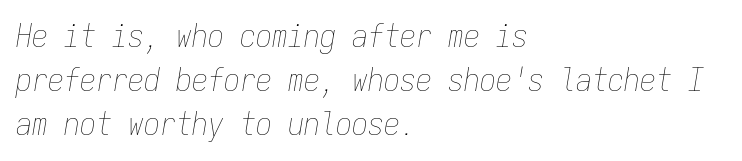
The leading is moderate, giving the passage an even texture. Nobody drew a line under any word here. Slant detected: the letters are inclined. Is this a fixed-width face? Yes — each glyph sits in an identical cell. Letter spacing: default.
